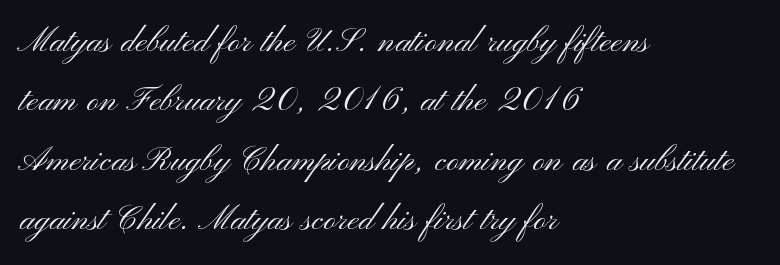
Q: Is the text bold? A: No.
Q: Is the text italic (slanted)? A: Yes.
Q: Is the typeface a serif or a sans-serif typeface? A: Sans-serif.
Q: Is the text underlined? A: No.
Q: How is the paragraph aligned? A: Left-aligned.
Q: Is the spacing between letters normal or unusually wide? A: Normal.
Q: Is the spacing between lines tight, normal or loose? A: Normal.
Q: Width (condensed, normal, or wide)? A: Wide.
Q: Stroke contrast? A: Medium.
Q: x-height? A: Small.
Q: Monospaced? A: No.
